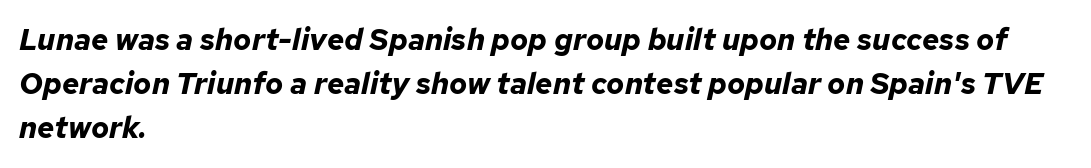
The image shows 30 px bold type, italic (leaning right); set left-aligned, normal line spacing (1.47x), normal letter spacing, not underlined; low stroke contrast and a medium x-height.
